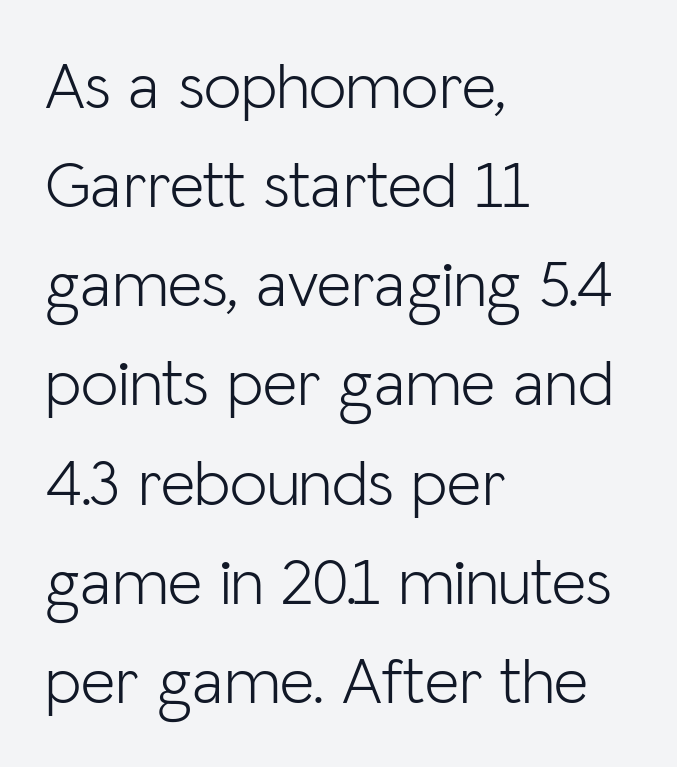
The image shows 67 px light sans-serif type, upright; set left-aligned, normal line spacing (1.48x), normal letter spacing, not underlined; low stroke contrast and a medium x-height.
